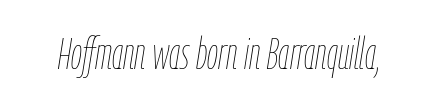
Unbolded letterforms with no extra heft. Is this a fixed-width face? No — the glyphs have proportional, varying widths. When letters slant like this, we call the style italic. Descender tails drop into unmarked territory.
